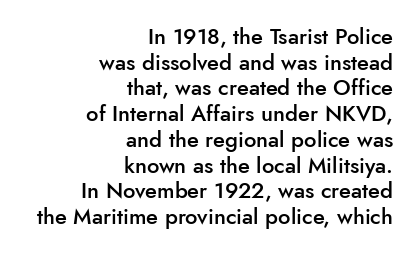
The image shows 22 px text type, upright; set right-aligned, line spacing 1.17x, normal letter spacing, not underlined.
